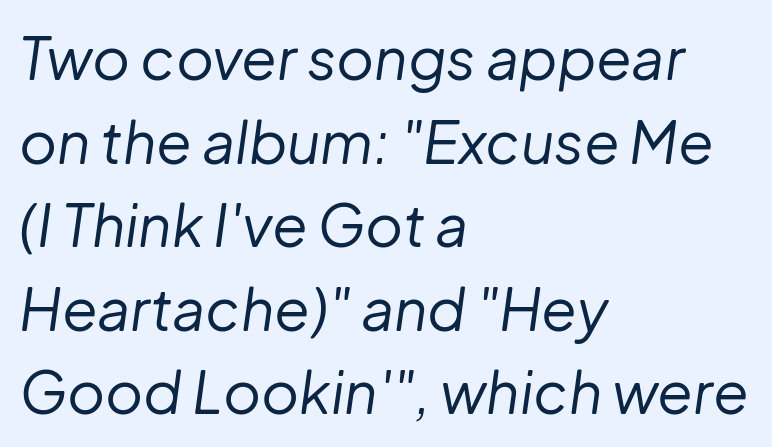
The image shows 58 px regular-weight type, italic (leaning right); set left-aligned, normal line spacing (1.44x), normal letter spacing, not underlined; low stroke contrast and a medium x-height.
